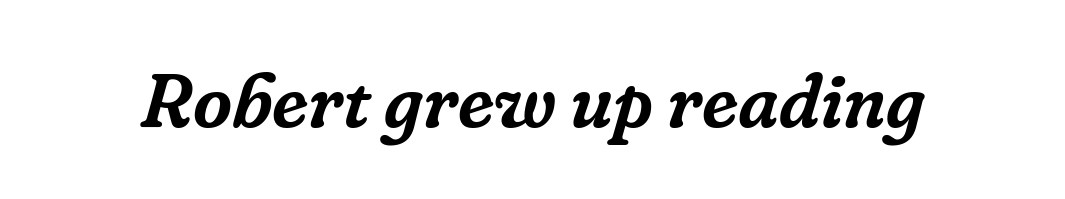
The axis of the letterforms is tilted away from vertical. The glyphs in this specimen are seriffed. You could call the tracking neutral — neither tight nor loose. Quick note: underline off.
